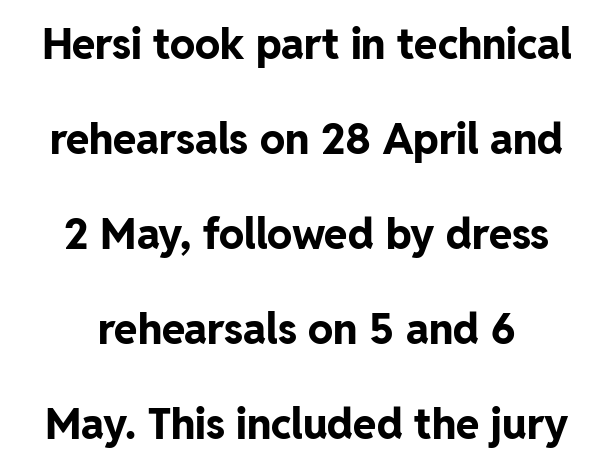
Q: Is the text bold? A: Yes.
Q: Is the text italic (slanted)? A: No, it is upright.
Q: Is the typeface a serif or a sans-serif typeface? A: Sans-serif.
Q: Is the text underlined? A: No.
Q: How is the paragraph aligned? A: Centered.
Q: Is the spacing between letters normal or unusually wide? A: Normal.
Q: Is the spacing between lines tight, normal or loose? A: Loose.
Q: Width (condensed, normal, or wide)? A: Normal.
Q: Stroke contrast? A: Low.
Q: x-height? A: Medium.
Q: Monospaced? A: No.
